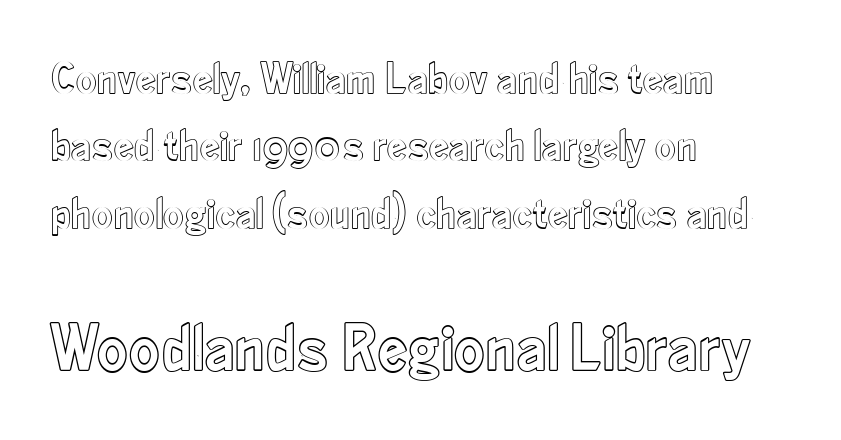
{"italic": "no", "width": "condensed", "x_height": "small", "monospaced": "no", "underline": "no", "align": "left", "line_spacing": "normal", "line_spacing_ratio": 1.5, "letter_spacing": "normal", "letter_spacing_em": 0.0, "larger_block": "second", "size_ratio": 1.49, "glyph_px": 67}
